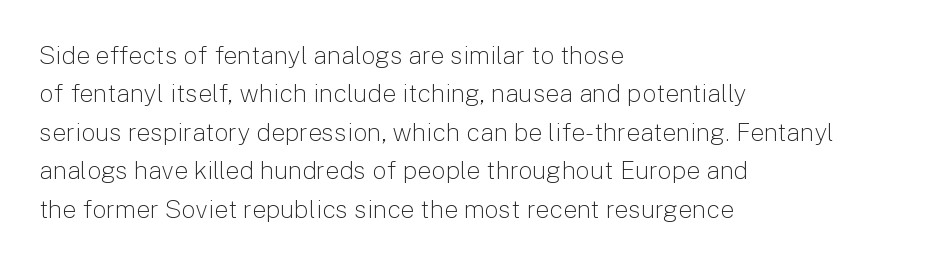
The image shows 25 px text type, upright; set left-aligned, normal line spacing (1.54x), normal letter spacing, not underlined.
